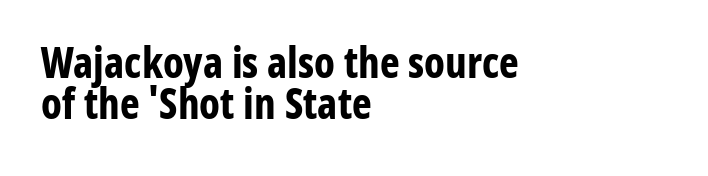
The rag falls on the right side of this text block. Think of a printed novel: that variable character pitch is what you see here. Inter-character spacing is left at the font's built-in metrics. Quick note: interline space is minimal. Heft: maximum for text — a bold. Descender tails drop into unmarked territory.
